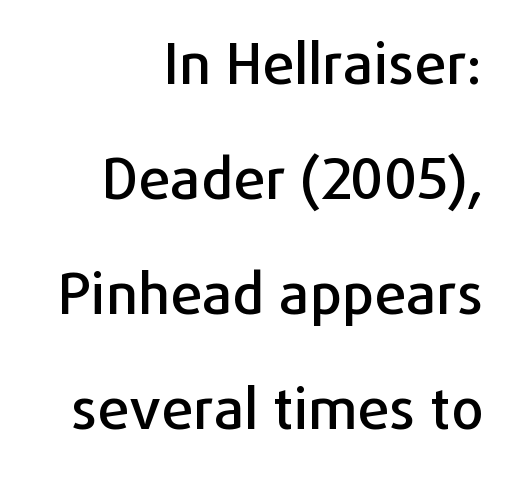
Q: Is the text italic (slanted)? A: No, it is upright.
Q: Is the typeface a serif or a sans-serif typeface? A: Sans-serif.
Q: Is the text underlined? A: No.
Q: How is the paragraph aligned? A: Right-aligned.
Q: Is the spacing between letters normal or unusually wide? A: Normal.
Q: Is the spacing between lines tight, normal or loose? A: Loose.
Q: Width (condensed, normal, or wide)? A: Normal.
Q: Stroke contrast? A: Low.
Q: x-height? A: Medium.
Q: Monospaced? A: No.
